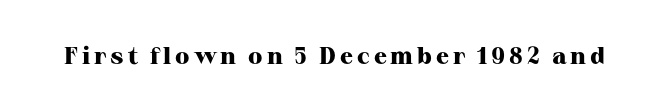
The image shows 24 px bold type, upright; set not underlined.
